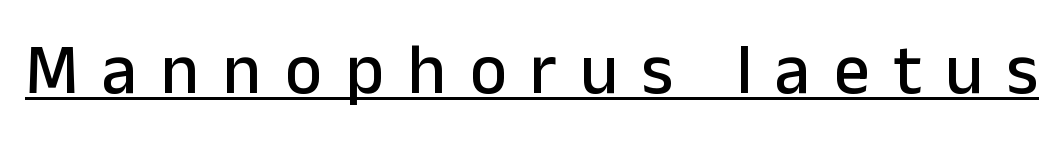
The image shows 71 px sans-serif type, upright; set unusually wide letter spacing (+0.33 em), underlined; low stroke contrast and a medium x-height.
